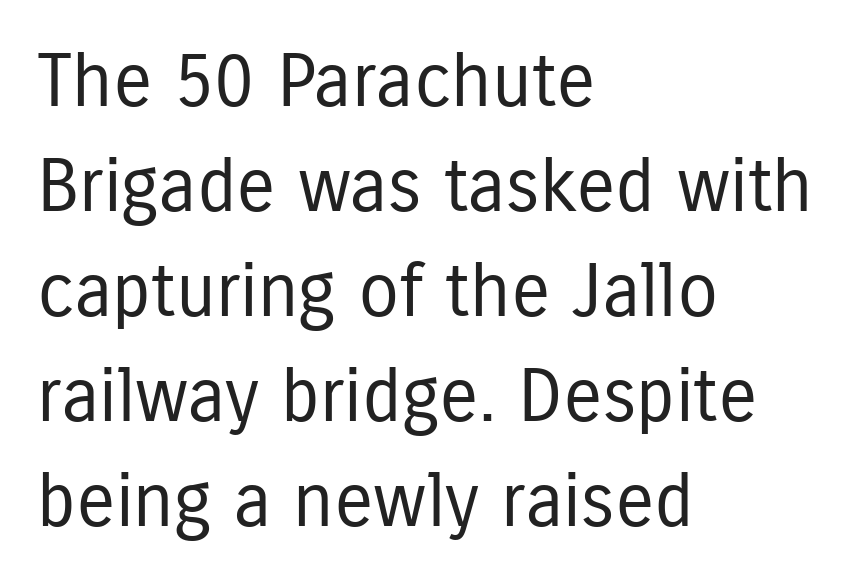
The image shows 74 px regular-weight, condensed sans-serif type, upright; set left-aligned, normal line spacing (1.42x), normal letter spacing, not underlined; low stroke contrast and a medium x-height.
